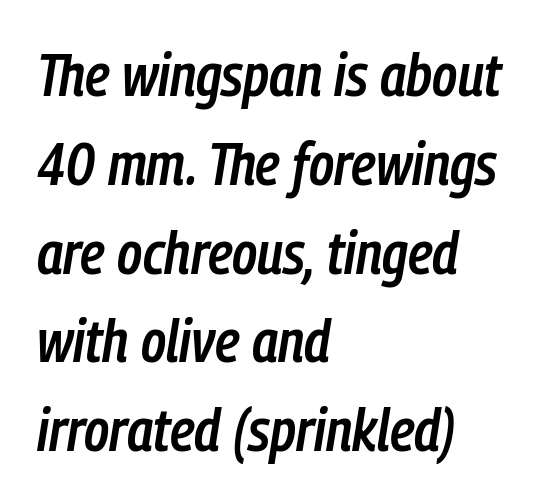
Q: Is the text bold? A: Semi-bold.
Q: Is the text italic (slanted)? A: Yes, it leans right by about 9 degrees.
Q: Is the text underlined? A: No.
Q: How is the paragraph aligned? A: Left-aligned.
Q: Is the spacing between letters normal or unusually wide? A: Normal.
Q: Is the spacing between lines tight, normal or loose? A: Normal.
Q: Width (condensed, normal, or wide)? A: Condensed.
Q: Stroke contrast? A: Low.
Q: x-height? A: Medium.
Q: Monospaced? A: No.
